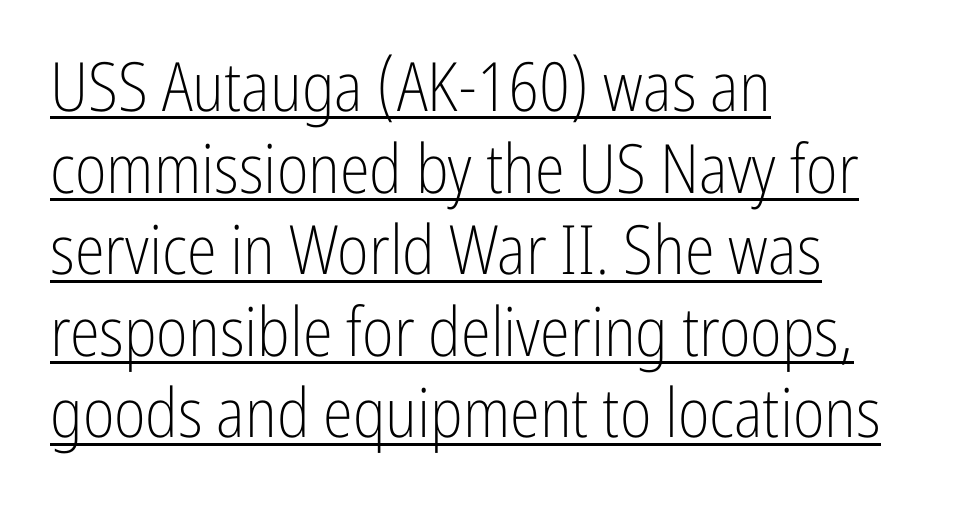
Q: Is the text bold? A: No.
Q: Is the text italic (slanted)? A: No, it is upright.
Q: Is the typeface a serif or a sans-serif typeface? A: Sans-serif.
Q: Is the text underlined? A: Yes.
Q: How is the paragraph aligned? A: Left-aligned.
Q: Is the spacing between letters normal or unusually wide? A: Normal.
Q: Width (condensed, normal, or wide)? A: Condensed.
Q: Stroke contrast? A: Low.
Q: x-height? A: Medium.
Q: Monospaced? A: No.
